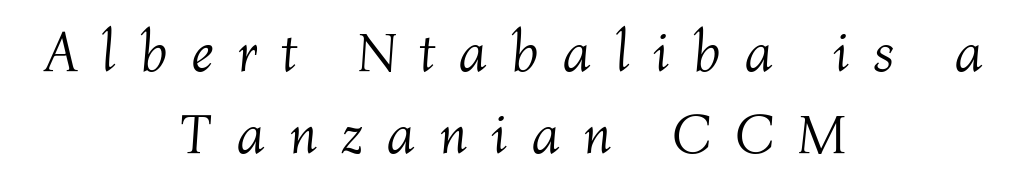
Q: Is the text bold? A: No.
Q: Is the text italic (slanted)? A: Yes, it leans right by about 4 degrees.
Q: Is the text underlined? A: No.
Q: How is the paragraph aligned? A: Centered.
Q: Is the spacing between letters normal or unusually wide? A: Unusually wide.
Q: Is the spacing between lines tight, normal or loose? A: Normal.
Q: Width (condensed, normal, or wide)? A: Normal.
Q: Stroke contrast? A: Medium.
Q: x-height? A: Medium.
Q: Monospaced? A: No.
